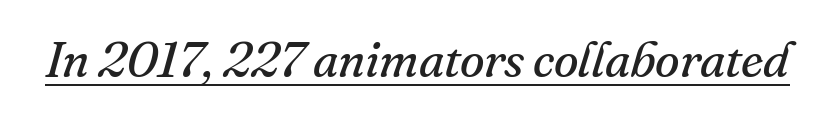
The axis of the letterforms is tilted away from vertical. Here the designer chose a conventional face with non-uniform glyph widths. Old-style or modern, the face here clearly has serifs. Stems and bowls with no extra thickness — not bold. This rendering leaves character spacing at its baseline value. A rule runs beneath these lines of type.
